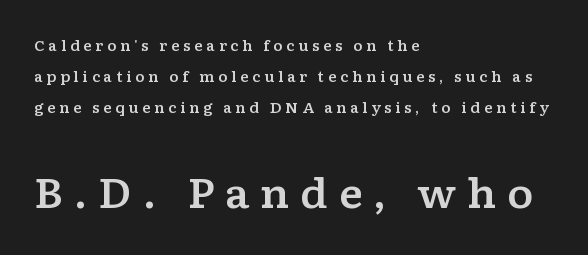
The image shows 40 px wide serif type, upright; set left-aligned, loose line spacing (2.23x), unusually wide letter spacing (+0.26 em), not underlined; the second (bottom) block is 2.86x larger; low stroke contrast and a medium x-height.
